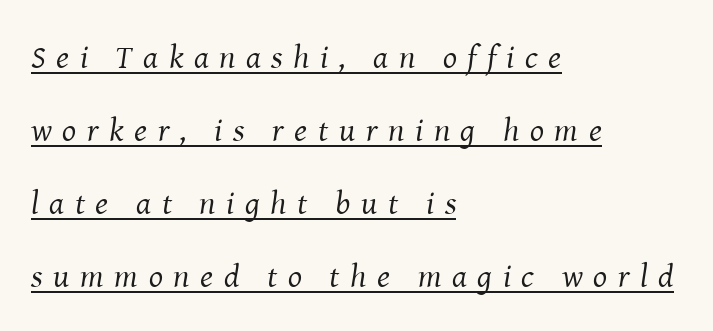
Q: Is the text bold? A: No.
Q: Is the text italic (slanted)? A: Yes, it leans right by about 8 degrees.
Q: Is the typeface a serif or a sans-serif typeface? A: Serif.
Q: Is the text underlined? A: Yes.
Q: How is the paragraph aligned? A: Left-aligned.
Q: Is the spacing between letters normal or unusually wide? A: Unusually wide.
Q: Is the spacing between lines tight, normal or loose? A: Loose.
Q: Width (condensed, normal, or wide)? A: Normal.
Q: Stroke contrast? A: Medium.
Q: x-height? A: Medium.
Q: Monospaced? A: No.
